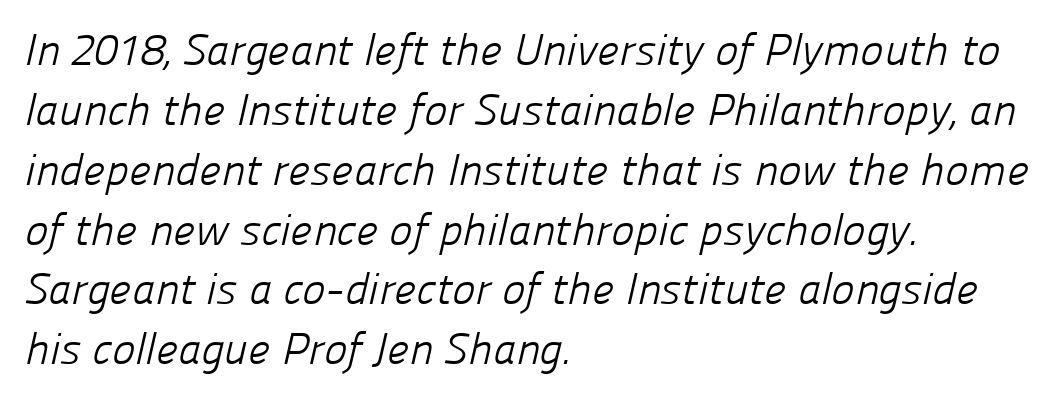
Observe the absence of serifs on each vertical stroke in this sample. Any mark beneath the type? The region is blank. The designer left line spacing at the default. Stems and bowls with no extra thickness — not bold.
